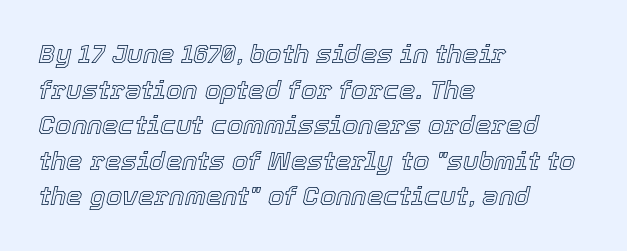
Q: Is the text italic (slanted)? A: Yes, it leans right by about 12 degrees.
Q: Is the text underlined? A: No.
Q: How is the paragraph aligned? A: Left-aligned.
Q: Is the spacing between letters normal or unusually wide? A: Normal.
Q: Is the spacing between lines tight, normal or loose? A: Normal.
